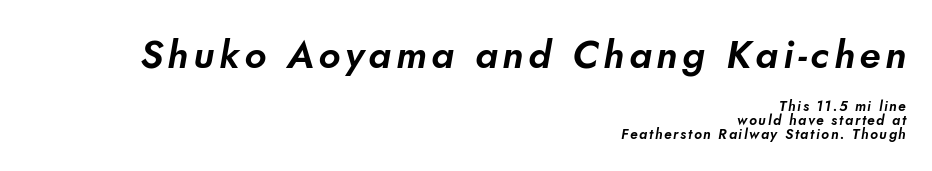
{"serif": "no", "width": "normal", "stroke_contrast": "low", "x_height": "small", "monospaced": "no", "underline": "no", "align": "right", "line_spacing": "tight", "line_spacing_ratio": 0.99, "larger_block": "first", "size_ratio": 2.79, "glyph_px": 39}
